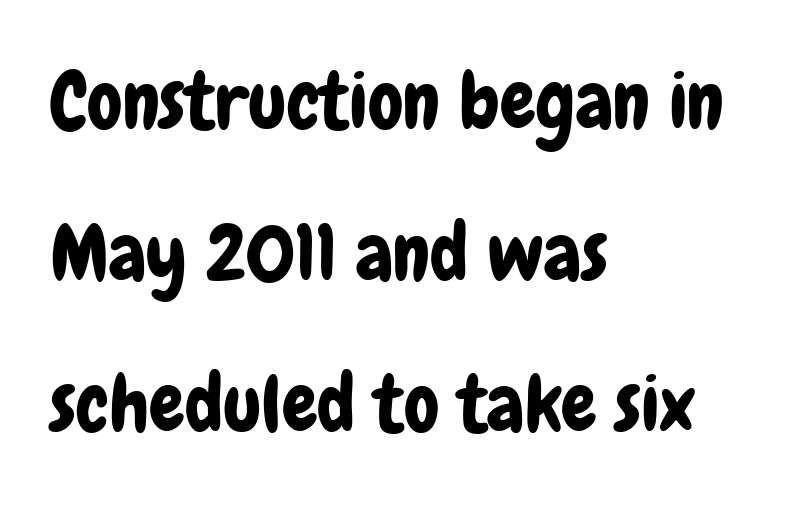
How would I describe the line gaps? Wide and relaxed. The letters advance in unequal steps, a hallmark of proportional type. Rendered with straight, roman letterforms. The tracking reads as untouched default to a designer's eye.
